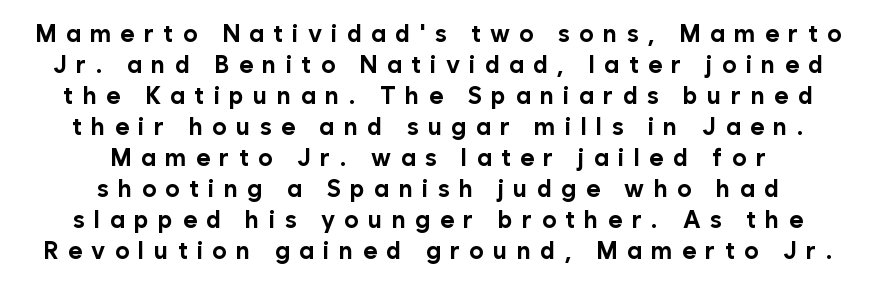
The image shows 24 px bold type, upright; set centered, normal line spacing (1.29x), unusually wide letter spacing (+0.39 em), not underlined.
